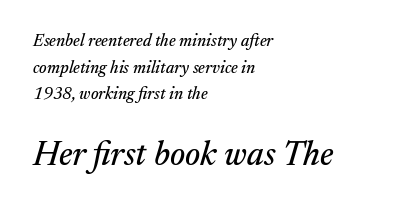
{"serif": "yes", "italic": "yes", "lean": "right", "slant_degrees": 17, "width": "normal", "stroke_contrast": "medium", "x_height": "medium", "monospaced": "no", "underline": "no", "align": "left", "line_spacing": "normal", "line_spacing_ratio": 1.56, "letter_spacing": "normal", "letter_spacing_em": 0.0, "larger_block": "second", "size_ratio": 2.0, "glyph_px": 34}
